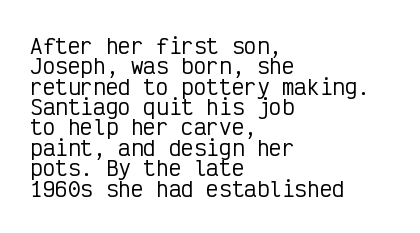
Q: Is the text italic (slanted)? A: No, it is upright.
Q: Is the text underlined? A: No.
Q: How is the paragraph aligned? A: Left-aligned.
Q: Is the spacing between letters normal or unusually wide? A: Normal.
Q: Is the spacing between lines tight, normal or loose? A: Tight.
